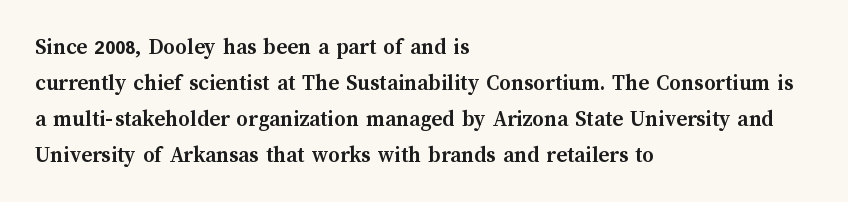
Q: Is the text bold? A: Yes.
Q: Is the text italic (slanted)? A: No, it is upright.
Q: Is the text underlined? A: No.
Q: How is the paragraph aligned? A: Left-aligned.
Q: Is the spacing between letters normal or unusually wide? A: Normal.
Q: Is the spacing between lines tight, normal or loose? A: Normal.
